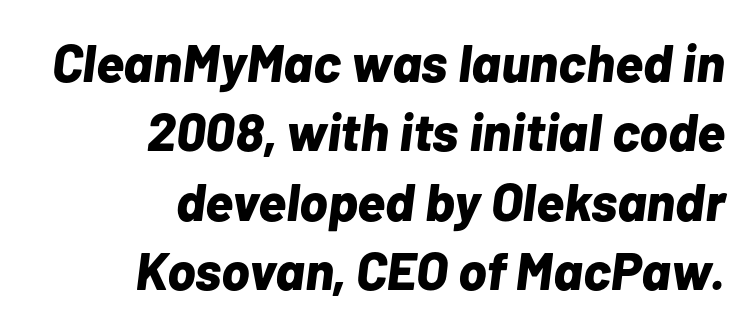
The letters are slanted; this is an italic face. How would I describe the line gaps? Plain and ordinary. Teacher's note: observe the even right margin — that is flush-right alignment. Here the designer chose a conventional face with non-uniform glyph widths. On the weight axis this lands at bold, roughly 700.
